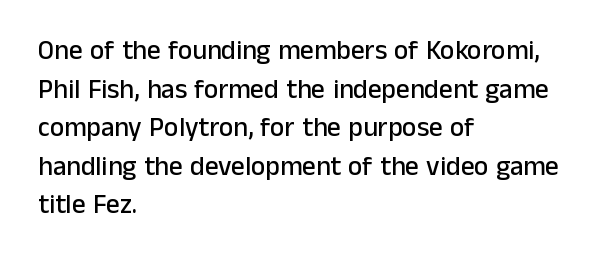
Q: Is the text italic (slanted)? A: No, it is upright.
Q: Is the text underlined? A: No.
Q: How is the paragraph aligned? A: Left-aligned.
Q: Is the spacing between letters normal or unusually wide? A: Normal.
Q: Is the spacing between lines tight, normal or loose? A: Normal.
